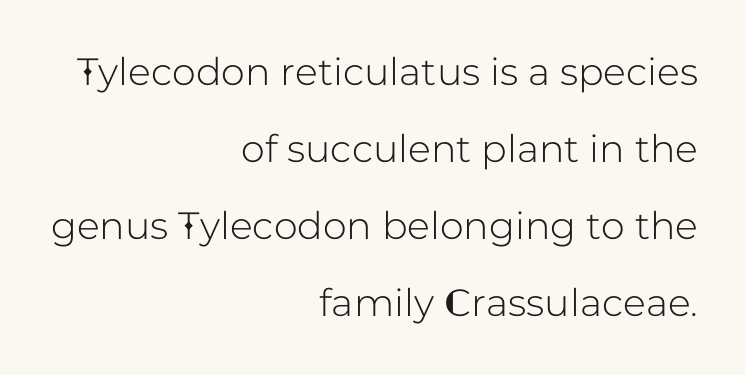
Q: Is the text italic (slanted)? A: No, it is upright.
Q: Is the typeface a serif or a sans-serif typeface? A: Sans-serif.
Q: Is the text underlined? A: No.
Q: How is the paragraph aligned? A: Right-aligned.
Q: Is the spacing between letters normal or unusually wide? A: Normal.
Q: Is the spacing between lines tight, normal or loose? A: Loose.
Q: Width (condensed, normal, or wide)? A: Normal.
Q: Stroke contrast? A: Low.
Q: x-height? A: Medium.
Q: Monospaced? A: No.
